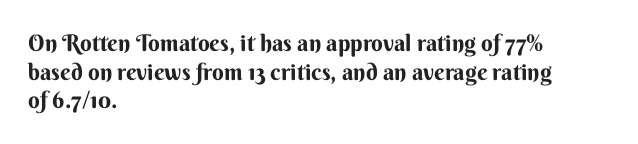
{"italic": "no", "bold": "yes", "underline": "no", "align": "left", "line_spacing_ratio": 1.24, "letter_spacing": "normal", "letter_spacing_em": 0.0, "glyph_px": 23}
